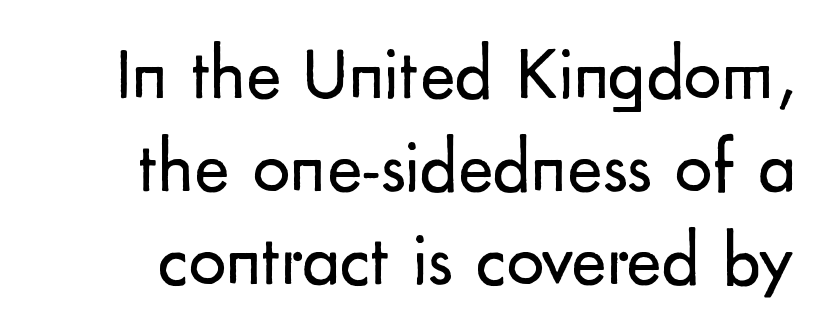
The image shows 75 px regular-weight sans-serif type, upright; set line spacing 1.24x, normal letter spacing, not underlined; low stroke contrast and a small x-height.
